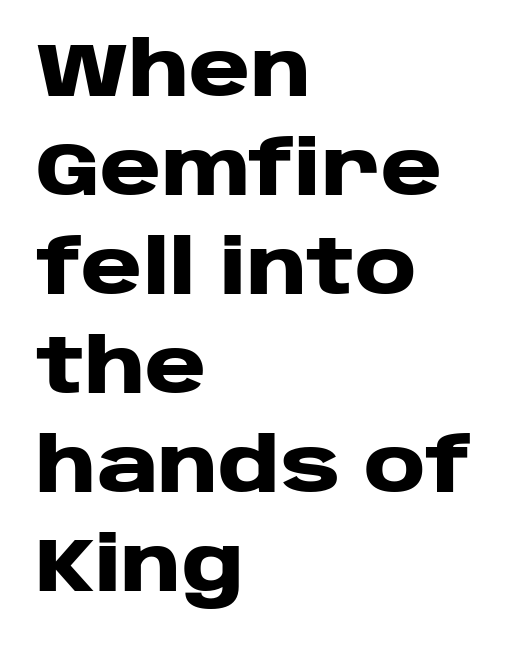
The image shows 75 px heavy, wide sans-serif type, upright; set left-aligned, normal line spacing (1.32x), normal letter spacing, not underlined; low stroke contrast and a large x-height.
